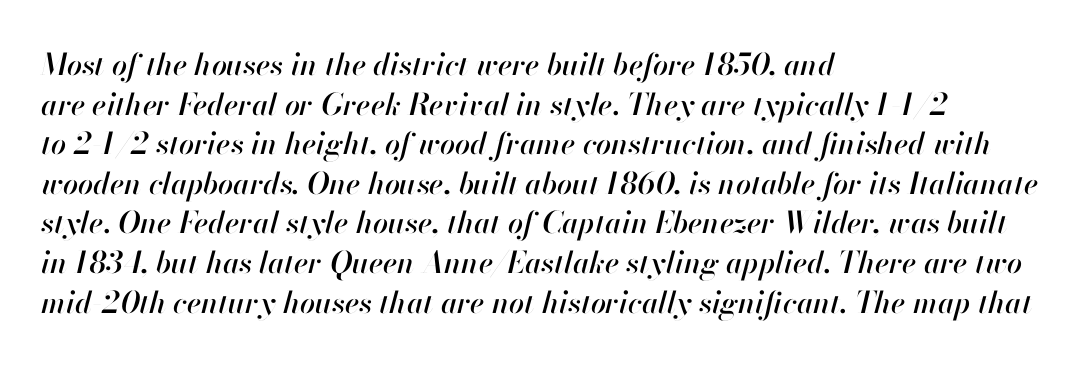
{"italic": "yes", "lean": "right", "slant_degrees": 13, "width": "normal", "stroke_contrast": "high", "x_height": "small", "monospaced": "no", "underline": "no", "align": "left", "line_spacing": "normal", "line_spacing_ratio": 1.32, "letter_spacing": "normal", "letter_spacing_em": 0.0, "glyph_px": 30}
